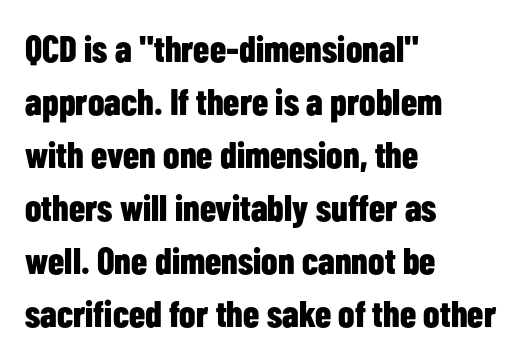
Q: Is the text bold? A: Yes.
Q: Is the text italic (slanted)? A: No, it is upright.
Q: Is the typeface a serif or a sans-serif typeface? A: Sans-serif.
Q: Is the text underlined? A: No.
Q: How is the paragraph aligned? A: Left-aligned.
Q: Is the spacing between letters normal or unusually wide? A: Normal.
Q: Is the spacing between lines tight, normal or loose? A: Normal.
Q: Width (condensed, normal, or wide)? A: Condensed.
Q: Stroke contrast? A: Low.
Q: x-height? A: Medium.
Q: Monospaced? A: No.
